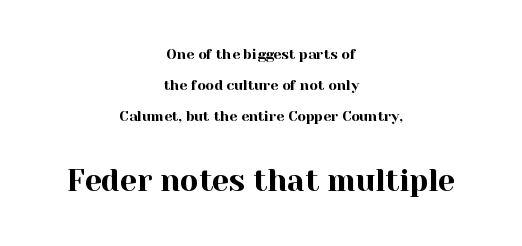
The image shows 30 px serif type, upright; set centered, loose line spacing (2.22x), normal letter spacing, not underlined; the second (bottom) block is 2.14x larger; a medium x-height.
